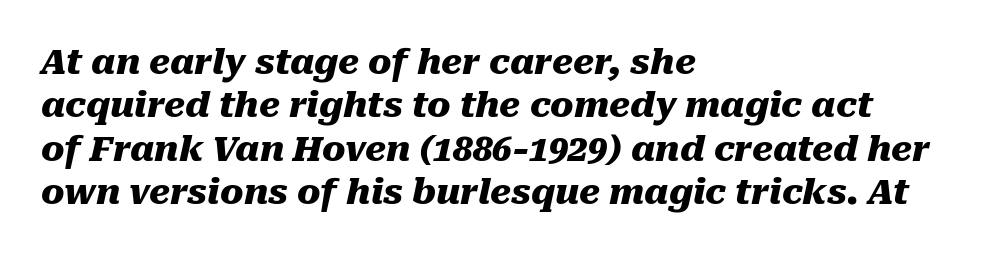
The image shows 35 px heavy type, italic (leaning right); set left-aligned, line spacing 1.24x, normal letter spacing, not underlined; medium stroke contrast and a medium x-height.
